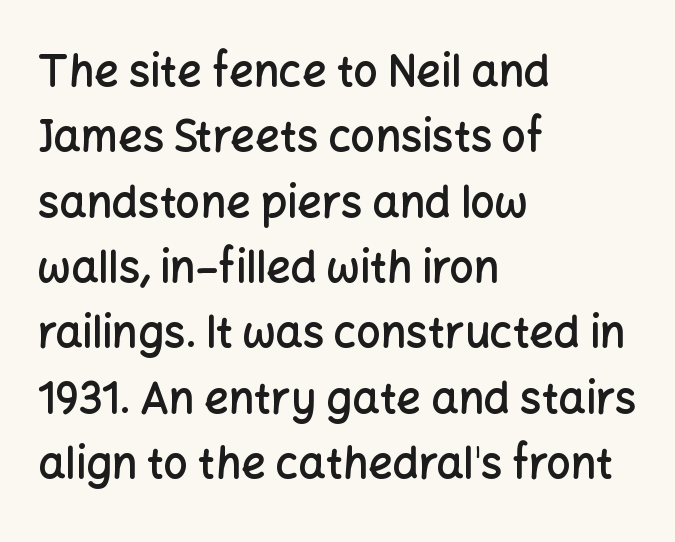
Q: Is the text bold? A: Semi-bold.
Q: Is the text italic (slanted)? A: No, it is upright.
Q: Is the typeface a serif or a sans-serif typeface? A: Sans-serif.
Q: Is the text underlined? A: No.
Q: How is the paragraph aligned? A: Left-aligned.
Q: Is the spacing between letters normal or unusually wide? A: Normal.
Q: Is the spacing between lines tight, normal or loose? A: Normal.
Q: Width (condensed, normal, or wide)? A: Normal.
Q: Stroke contrast? A: Low.
Q: x-height? A: Medium.
Q: Monospaced? A: No.
